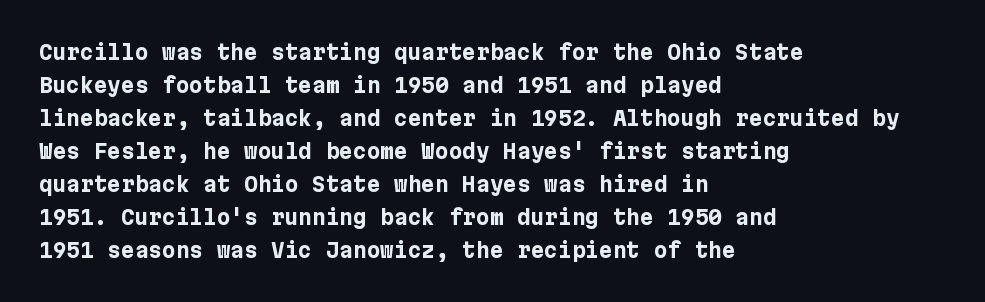
The sample has been set heavy, in full bold. Any mark beneath the type? The region is blank. The ragged edge is on the right, which tells us the setting is flush left. This sample uses plain, unmodified letter spacing. Posture: vertical. Does the leading feel generous? No, just average.
